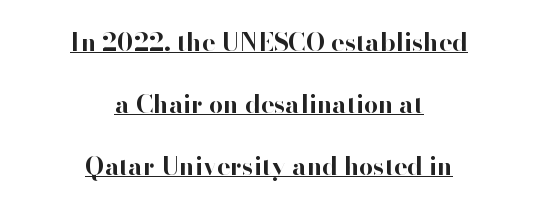
{"italic": "no", "bold": "yes", "underline": "yes", "align": "center", "line_spacing": "loose", "line_spacing_ratio": 2.48, "letter_spacing": "normal", "letter_spacing_em": 0.0, "glyph_px": 25}
